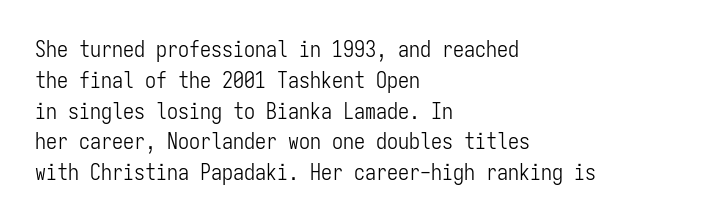
The image shows 22 px text type, upright; set left-aligned, normal line spacing (1.4x), normal letter spacing, not underlined.
